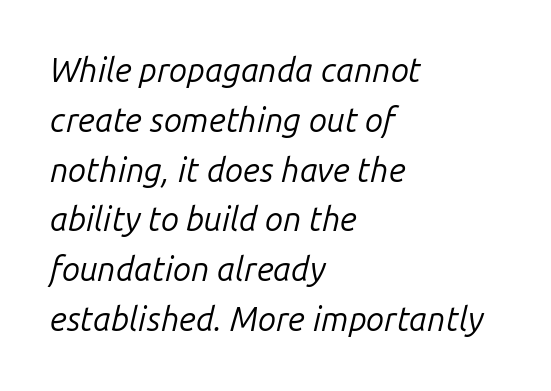
The strokes carry an ordinary text weight at most. Normally led — the rows are evenly, conventionally spaced. Glance below the letters and you will spot only blank space. You could not count columns in this text — the font is proportionally spaced. The lettering tilts uniformly, giving the passage an italic look.
